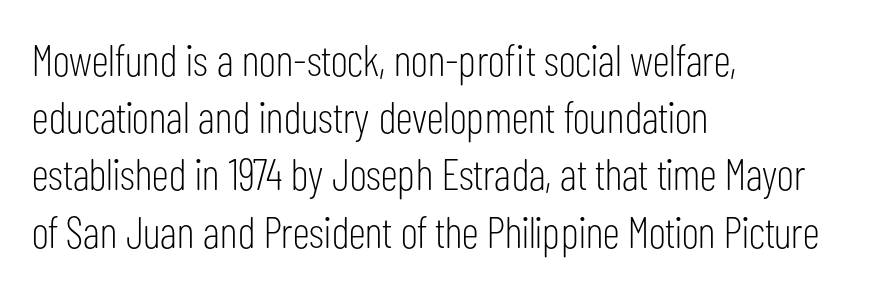
{"serif": "no", "italic": "no", "bold": "no", "weight": "light", "width": "condensed", "stroke_contrast": "low", "x_height": "medium", "monospaced": "no", "underline": "no", "align": "left", "line_spacing": "normal", "line_spacing_ratio": 1.3, "letter_spacing": "normal", "letter_spacing_em": 0.0, "glyph_px": 44}
